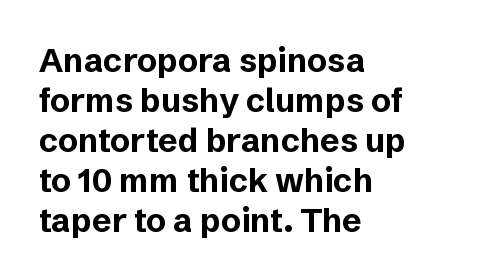
{"serif": "no", "italic": "no", "bold": "yes", "weight": "bold", "width": "normal", "stroke_contrast": "low", "x_height": "medium", "monospaced": "no", "underline": "no", "align": "left", "line_spacing_ratio": 1.21, "letter_spacing": "normal", "letter_spacing_em": 0.0, "glyph_px": 33}
